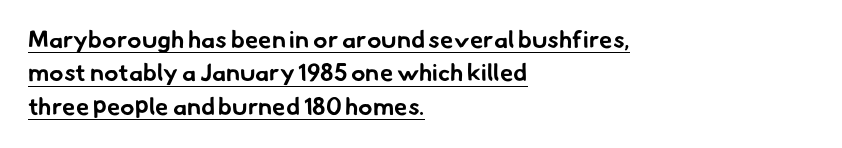
{"bold": "yes", "underline": "yes", "align": "left", "line_spacing": "normal", "line_spacing_ratio": 1.39, "letter_spacing": "normal", "letter_spacing_em": 0.0, "glyph_px": 24}
